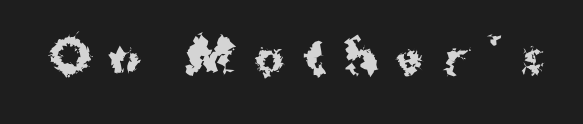
Q: Is the text bold? A: Yes.
Q: Is the text italic (slanted)? A: No, it is upright.
Q: Is the typeface a serif or a sans-serif typeface? A: Sans-serif.
Q: Is the text underlined? A: No.
Q: Is the spacing between letters normal or unusually wide? A: Unusually wide.
Q: Width (condensed, normal, or wide)? A: Normal.
Q: Stroke contrast? A: Medium.
Q: x-height? A: Medium.
Q: Monospaced? A: No.
